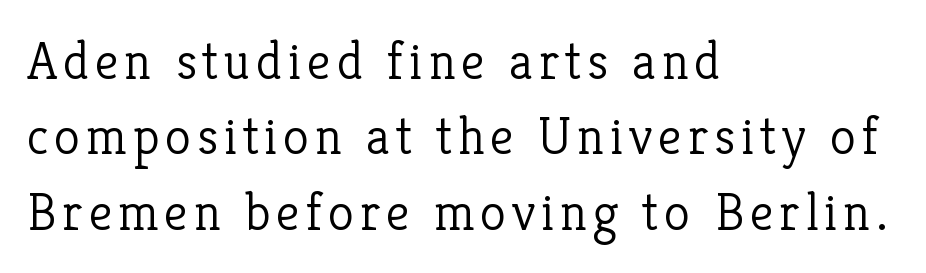
Q: Is the text bold? A: No.
Q: Is the text italic (slanted)? A: No, it is upright.
Q: Is the typeface a serif or a sans-serif typeface? A: Serif.
Q: Is the text underlined? A: No.
Q: How is the paragraph aligned? A: Left-aligned.
Q: Is the spacing between lines tight, normal or loose? A: Normal.
Q: Width (condensed, normal, or wide)? A: Normal.
Q: Stroke contrast? A: Low.
Q: x-height? A: Medium.
Q: Monospaced? A: No.
